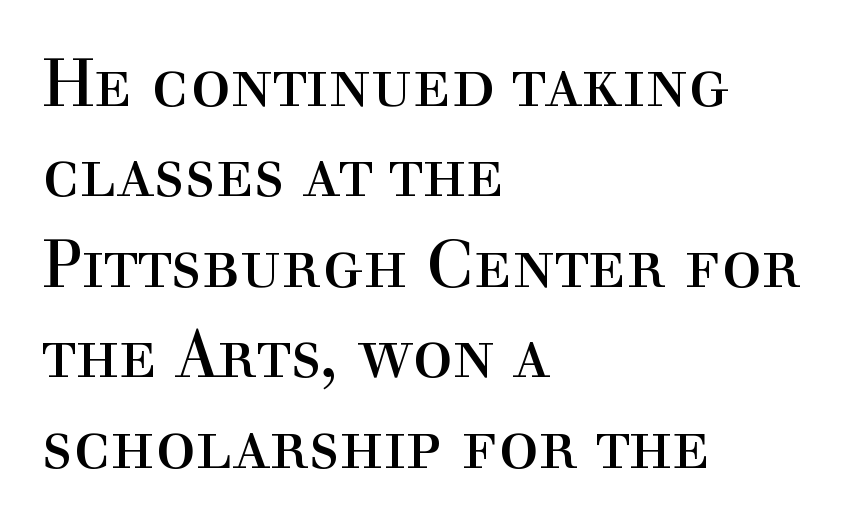
{"serif": "yes", "italic": "no", "bold": "no", "weight": "regular", "width": "normal", "x_height": "medium", "monospaced": "no", "underline": "no", "align": "left", "line_spacing": "normal", "line_spacing_ratio": 1.35, "letter_spacing": "normal", "letter_spacing_em": 0.0, "glyph_px": 67}
